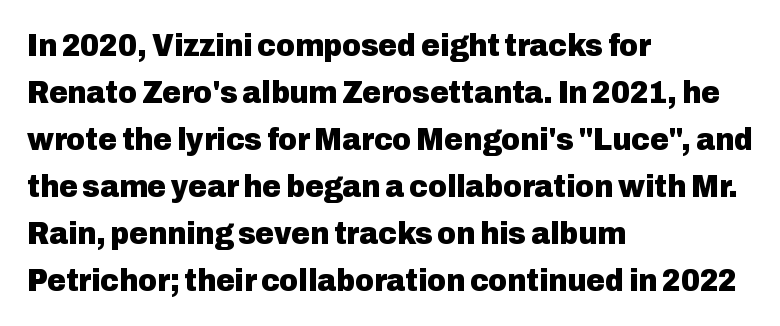
{"serif": "no", "italic": "no", "bold": "yes", "weight": "heavy", "width": "normal", "stroke_contrast": "low", "x_height": "medium", "monospaced": "no", "underline": "no", "align": "left", "line_spacing": "normal", "line_spacing_ratio": 1.47, "letter_spacing": "normal", "letter_spacing_em": 0.0, "glyph_px": 32}
